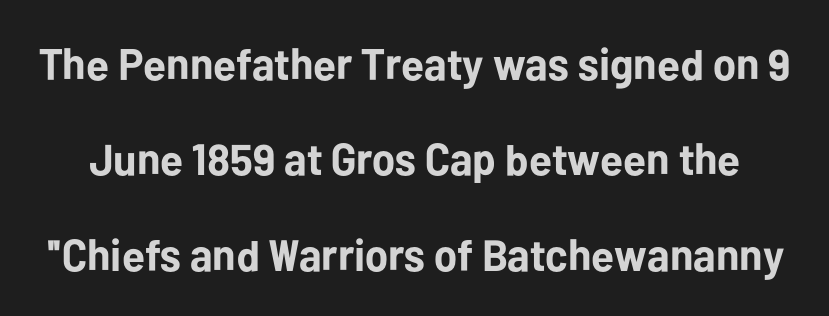
Q: Is the text bold? A: Yes.
Q: Is the text italic (slanted)? A: No, it is upright.
Q: Is the typeface a serif or a sans-serif typeface? A: Sans-serif.
Q: Is the text underlined? A: No.
Q: Is the spacing between letters normal or unusually wide? A: Normal.
Q: Is the spacing between lines tight, normal or loose? A: Loose.
Q: Width (condensed, normal, or wide)? A: Normal.
Q: Stroke contrast? A: Low.
Q: x-height? A: Medium.
Q: Monospaced? A: No.
